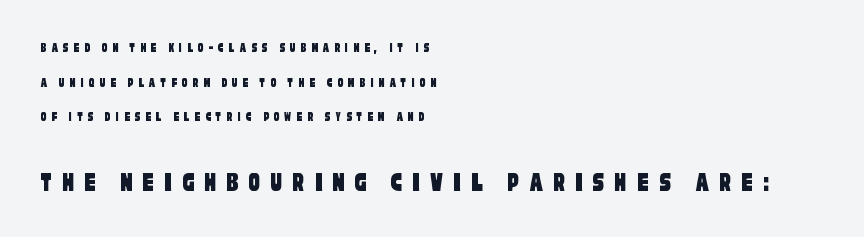
The image shows 29 px condensed sans-serif type; set left-aligned, loose line spacing (2.47x), unusually wide letter spacing (+0.34 em), not underlined; the second (bottom) block is 2.07x larger; low stroke contrast and a large x-height.
